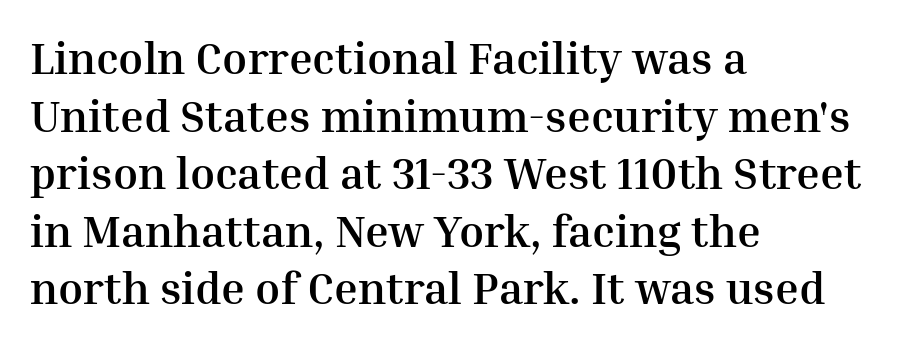
Q: Is the text bold? A: Yes.
Q: Is the text italic (slanted)? A: No, it is upright.
Q: Is the typeface a serif or a sans-serif typeface? A: Serif.
Q: Is the text underlined? A: No.
Q: How is the paragraph aligned? A: Left-aligned.
Q: Is the spacing between letters normal or unusually wide? A: Normal.
Q: Is the spacing between lines tight, normal or loose? A: Normal.
Q: Width (condensed, normal, or wide)? A: Normal.
Q: Stroke contrast? A: Medium.
Q: x-height? A: Medium.
Q: Monospaced? A: No.
